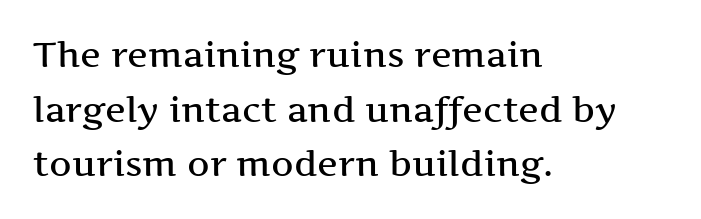
Q: Is the text italic (slanted)? A: No, it is upright.
Q: Is the typeface a serif or a sans-serif typeface? A: Serif.
Q: Is the text underlined? A: No.
Q: How is the paragraph aligned? A: Left-aligned.
Q: Is the spacing between letters normal or unusually wide? A: Normal.
Q: Is the spacing between lines tight, normal or loose? A: Normal.
Q: Width (condensed, normal, or wide)? A: Wide.
Q: Stroke contrast? A: Medium.
Q: x-height? A: Medium.
Q: Monospaced? A: No.
